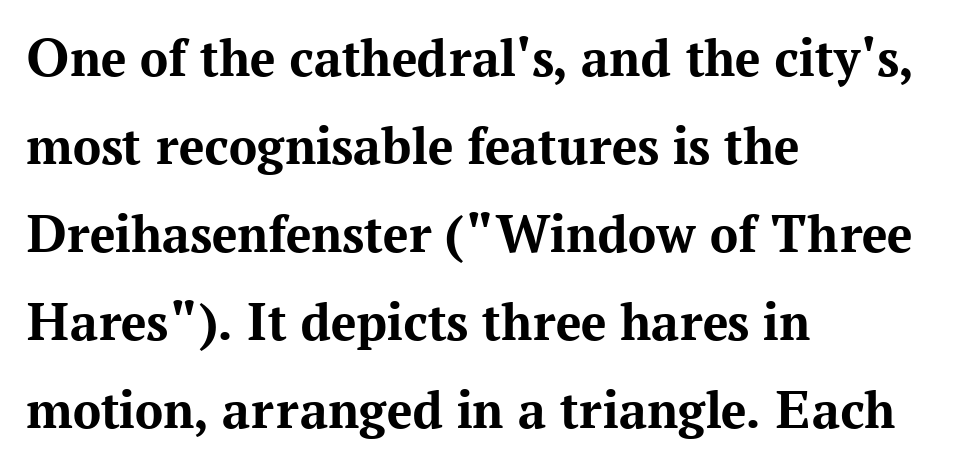
{"serif": "yes", "italic": "no", "bold": "yes", "weight": "bold", "width": "normal", "stroke_contrast": "medium", "x_height": "medium", "monospaced": "no", "underline": "no", "align": "left", "line_spacing": "normal", "line_spacing_ratio": 1.57, "letter_spacing": "normal", "letter_spacing_em": 0.0, "glyph_px": 56}
